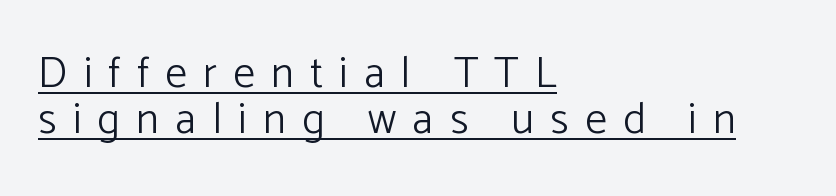
Q: Is the text bold? A: No.
Q: Is the text italic (slanted)? A: No, it is upright.
Q: Is the typeface a serif or a sans-serif typeface? A: Sans-serif.
Q: Is the text underlined? A: Yes.
Q: How is the paragraph aligned? A: Left-aligned.
Q: Is the spacing between letters normal or unusually wide? A: Unusually wide.
Q: Is the spacing between lines tight, normal or loose? A: Tight.
Q: Width (condensed, normal, or wide)? A: Normal.
Q: Stroke contrast? A: Low.
Q: x-height? A: Medium.
Q: Monospaced? A: No.
